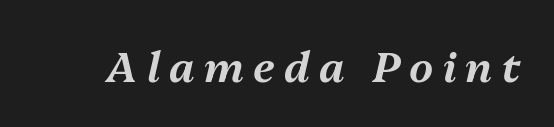
Words appear elongated and porous because spacing is wide. Is this a fixed-width face? No — the glyphs have proportional, varying widths. Posture: slanted. The space beneath each line is pristine and unruled.
